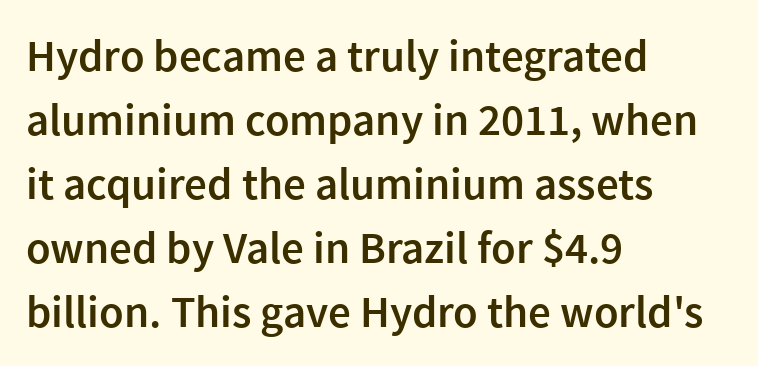
{"serif": "no", "italic": "no", "bold": "semi", "weight": "semibold", "width": "normal", "x_height": "medium", "monospaced": "no", "underline": "no", "align": "left", "line_spacing": "normal", "line_spacing_ratio": 1.42, "letter_spacing": "normal", "letter_spacing_em": 0.0, "glyph_px": 45}
